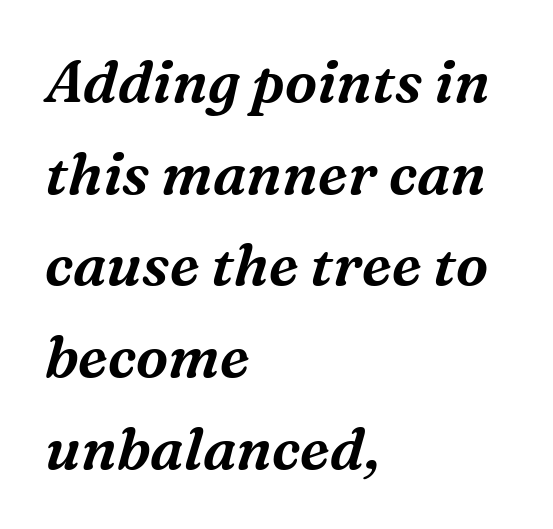
The image shows 58 px serif type, italic (leaning right); set left-aligned, normal line spacing (1.58x), normal letter spacing, not underlined; medium stroke contrast and a medium x-height.
